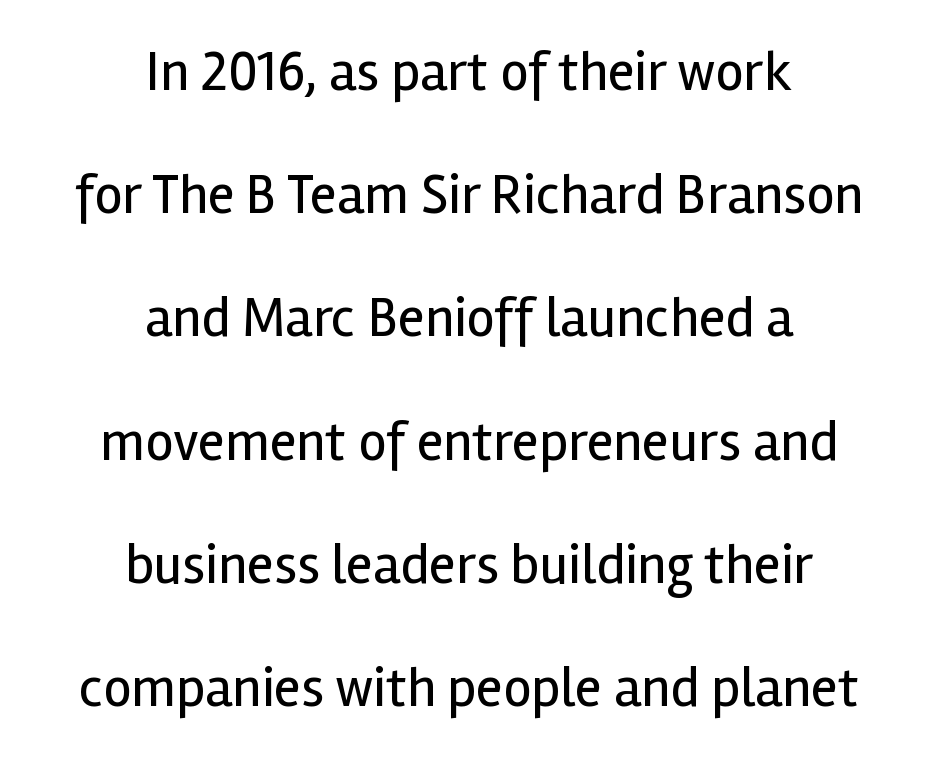
Q: Is the text bold? A: No.
Q: Is the text italic (slanted)? A: No, it is upright.
Q: Is the typeface a serif or a sans-serif typeface? A: Sans-serif.
Q: Is the text underlined? A: No.
Q: How is the paragraph aligned? A: Centered.
Q: Is the spacing between letters normal or unusually wide? A: Normal.
Q: Is the spacing between lines tight, normal or loose? A: Loose.
Q: Width (condensed, normal, or wide)? A: Normal.
Q: x-height? A: Medium.
Q: Monospaced? A: No.
